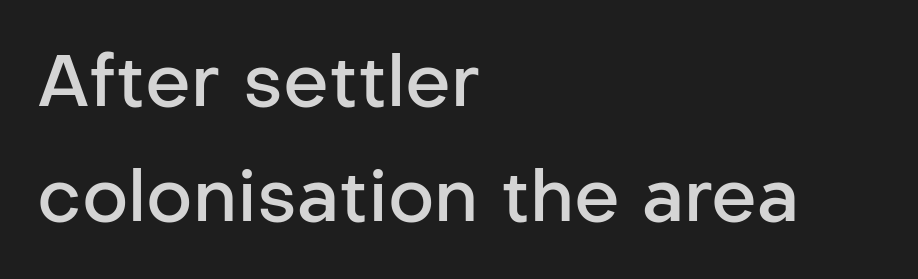
{"serif": "no", "italic": "no", "bold": "semi", "weight": "semibold", "width": "normal", "stroke_contrast": "low", "x_height": "medium", "monospaced": "no", "underline": "no", "align": "left", "line_spacing": "normal", "line_spacing_ratio": 1.6, "letter_spacing": "normal", "letter_spacing_em": 0.0, "glyph_px": 72}
